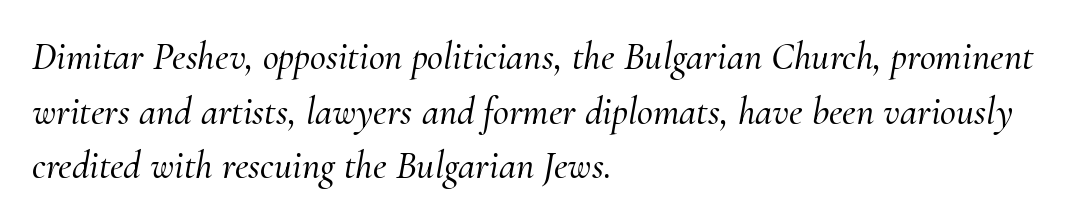
The image shows 39 px serif type, italic (leaning right); set left-aligned, normal line spacing (1.4x), normal letter spacing, not underlined; medium stroke contrast and a small x-height.
